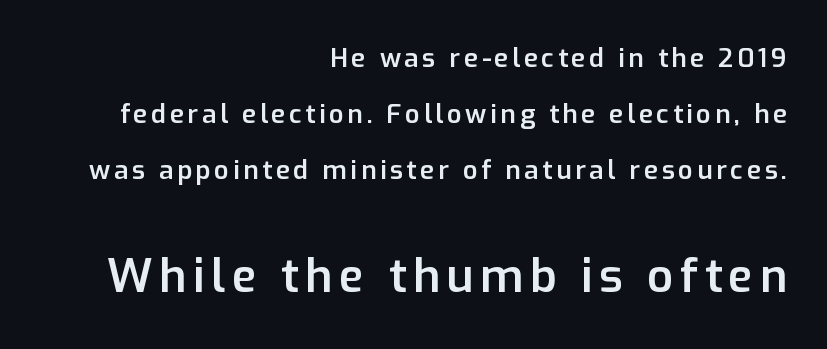
The image shows 46 px semibold sans-serif type, upright; set right-aligned, loose line spacing (2.16x), not underlined; the second (bottom) block is 1.77x larger; low stroke contrast and a medium x-height.
